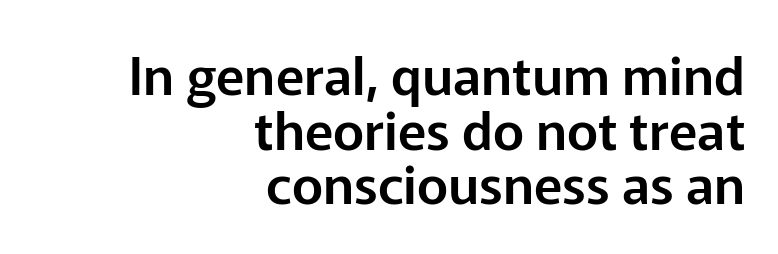
The image shows 53 px sans-serif type, upright; set right-aligned, tight line spacing (1.03x), normal letter spacing, not underlined; low stroke contrast and a medium x-height.
